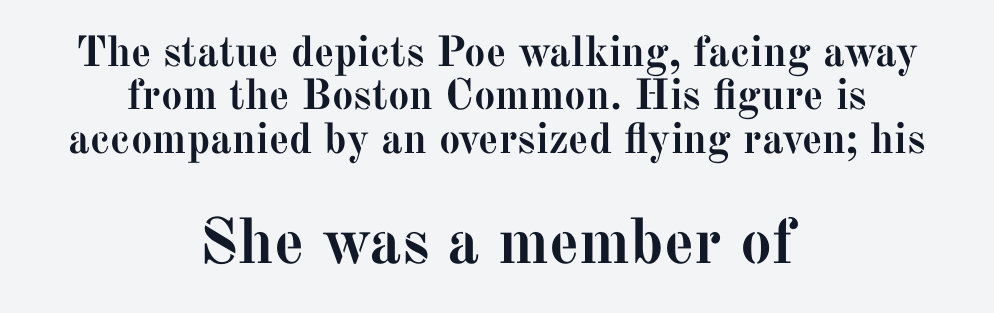
The image shows 64 px semibold serif type, upright; set centered, tight line spacing (1.01x), normal letter spacing, not underlined; the second (bottom) block is 1.49x larger; medium stroke contrast and a medium x-height.
